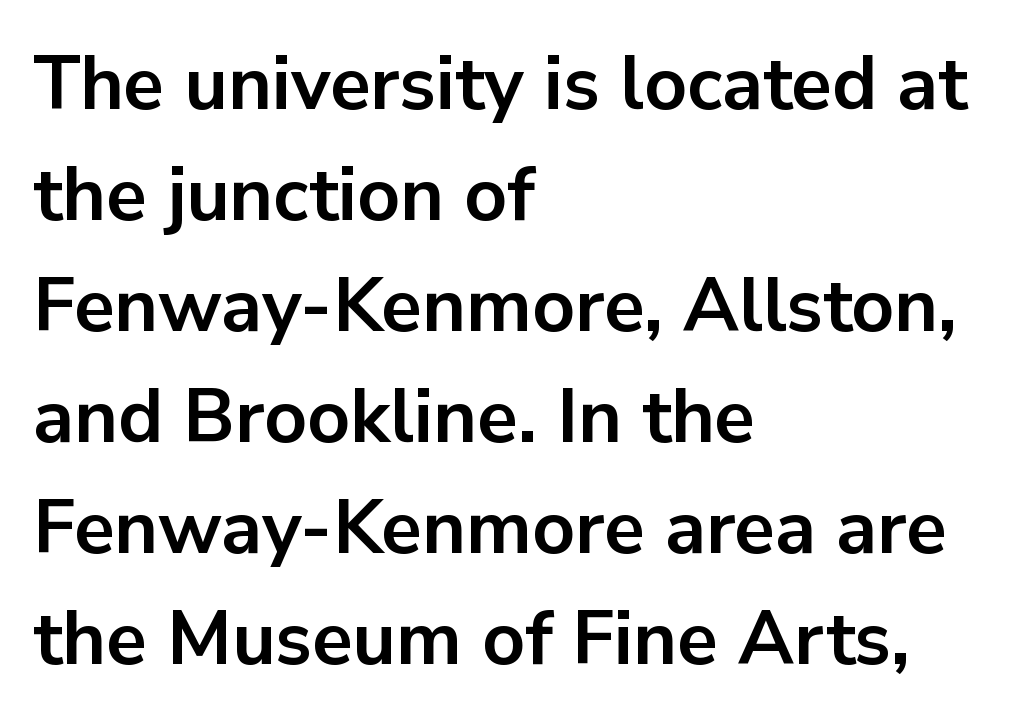
Q: Is the text bold? A: Yes.
Q: Is the text italic (slanted)? A: No, it is upright.
Q: Is the typeface a serif or a sans-serif typeface? A: Sans-serif.
Q: Is the text underlined? A: No.
Q: How is the paragraph aligned? A: Left-aligned.
Q: Is the spacing between letters normal or unusually wide? A: Normal.
Q: Is the spacing between lines tight, normal or loose? A: Normal.
Q: Width (condensed, normal, or wide)? A: Normal.
Q: Stroke contrast? A: Low.
Q: x-height? A: Medium.
Q: Monospaced? A: No.
